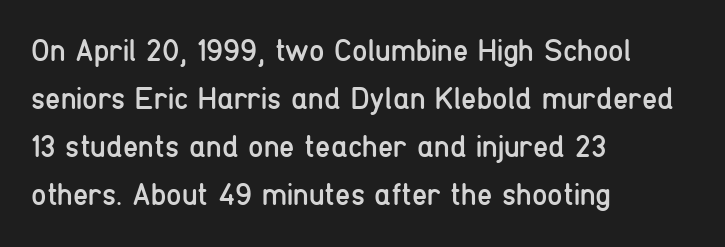
{"serif": "no", "italic": "no", "bold": "no", "weight": "regular", "width": "condensed", "stroke_contrast": "low", "x_height": "medium", "monospaced": "no", "underline": "no", "align": "left", "line_spacing": "normal", "line_spacing_ratio": 1.55, "letter_spacing": "normal", "letter_spacing_em": 0.0, "glyph_px": 31}
